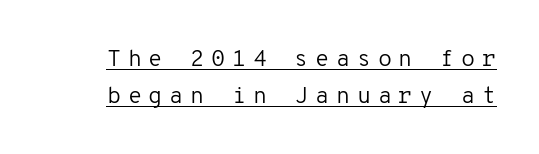
Q: Is the text bold? A: No.
Q: Is the text italic (slanted)? A: No, it is upright.
Q: Is the text underlined? A: Yes.
Q: Is the spacing between letters normal or unusually wide? A: Unusually wide.
Q: Is the spacing between lines tight, normal or loose? A: Normal.
